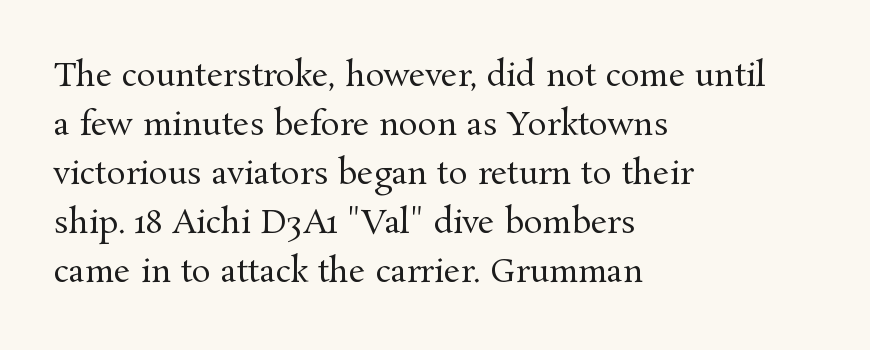
The lines are quadded left. Compared with typical paragraphs, the rows here are spaced about the same. A roman cut, with each character standing at attention. The letterforms sit shoulder to shoulder at normal distance.
